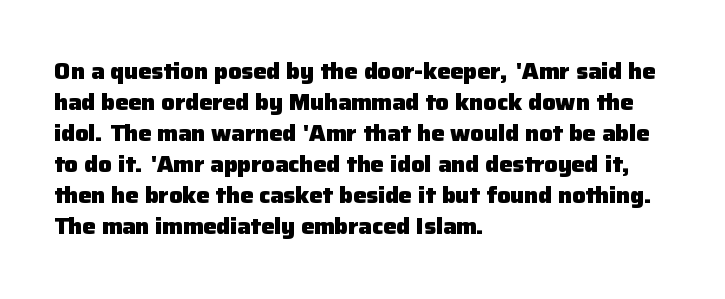
Ordinary non-slanted type is in use. The space between consecutive lines is moderate. The strokes are fattened all the way to bold. No extra tracking has been applied to these lines. Quick note: underline off. The typesetter chose a ragged-right arrangement here.
